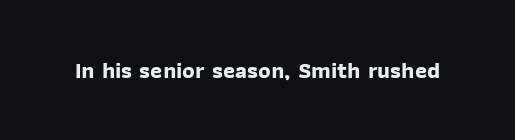
{"bold": "yes", "underline": "no", "letter_spacing": "normal", "letter_spacing_em": 0.0, "glyph_px": 23}
